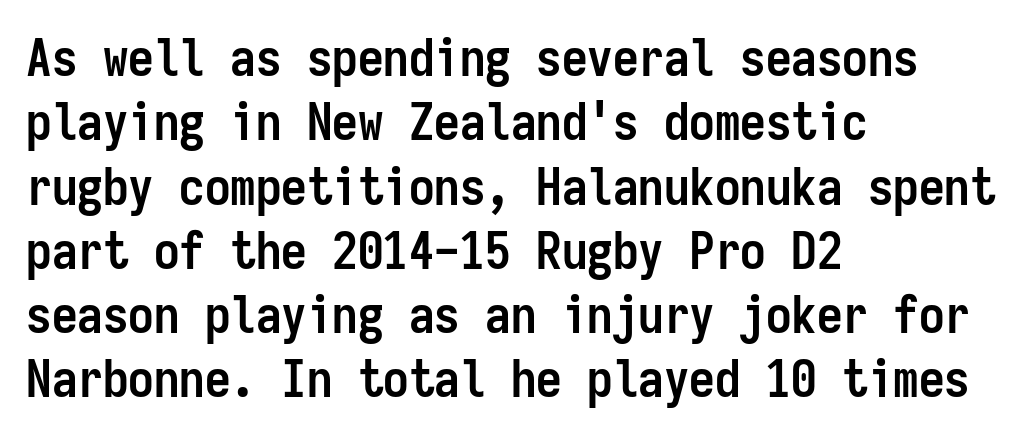
Q: Is the text bold? A: Yes.
Q: Is the text italic (slanted)? A: No, it is upright.
Q: Is the typeface a serif or a sans-serif typeface? A: Sans-serif.
Q: Is the text underlined? A: No.
Q: How is the paragraph aligned? A: Left-aligned.
Q: Is the spacing between letters normal or unusually wide? A: Normal.
Q: Is the spacing between lines tight, normal or loose? A: Normal.
Q: Width (condensed, normal, or wide)? A: Condensed.
Q: Stroke contrast? A: Low.
Q: x-height? A: Medium.
Q: Monospaced? A: Yes.
